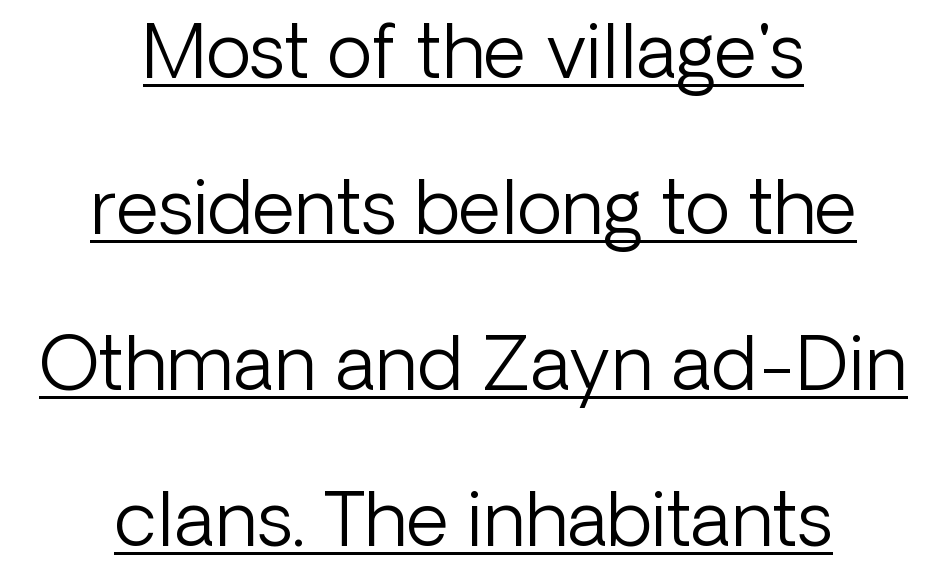
{"serif": "no", "italic": "no", "bold": "no", "weight": "light", "width": "normal", "stroke_contrast": "low", "x_height": "medium", "monospaced": "no", "underline": "yes", "align": "center", "line_spacing": "loose", "line_spacing_ratio": 2.11, "letter_spacing": "normal", "letter_spacing_em": 0.0, "glyph_px": 74}
